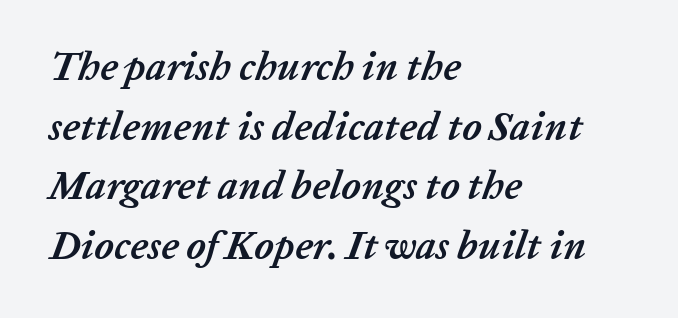
Q: Is the text bold? A: Yes.
Q: Is the text italic (slanted)? A: Yes, it leans right by about 20 degrees.
Q: Is the text underlined? A: No.
Q: How is the paragraph aligned? A: Left-aligned.
Q: Is the spacing between letters normal or unusually wide? A: Normal.
Q: Is the spacing between lines tight, normal or loose? A: Normal.
Q: Width (condensed, normal, or wide)? A: Normal.
Q: Stroke contrast? A: Low.
Q: x-height? A: Medium.
Q: Monospaced? A: No.
